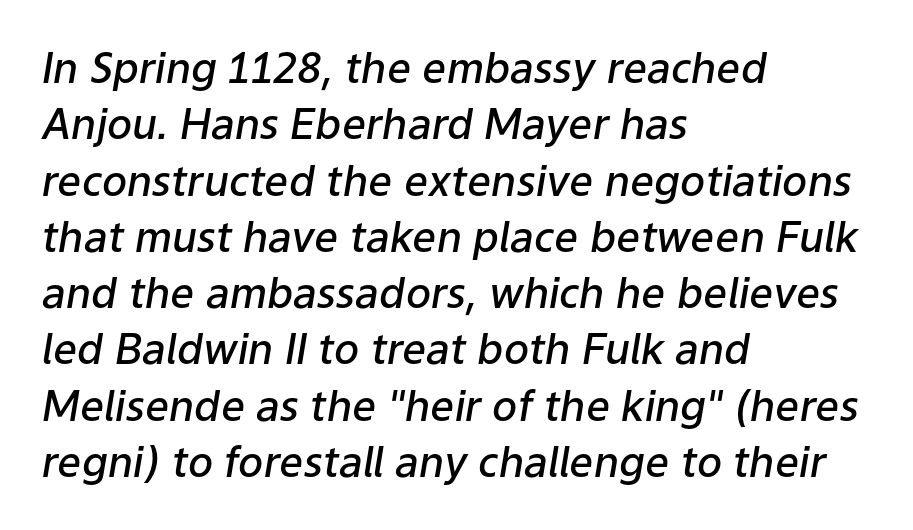
Letter spacing: default. Any mark beneath the type? The region is blank. In terms of posture, this sample is oblique. Horizontal bands of white between lines are of average thickness. These lines are rendered in a variable-pitch font. Caption: multi-line text, flush left, ragged right.
